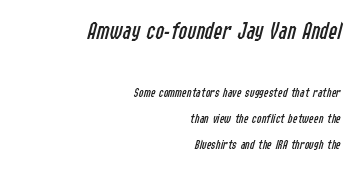
The image shows 26 px text type, italic (leaning right); set right-aligned, line spacing 1.83x, normal letter spacing, not underlined; the first (top) block is 1.86x larger.
